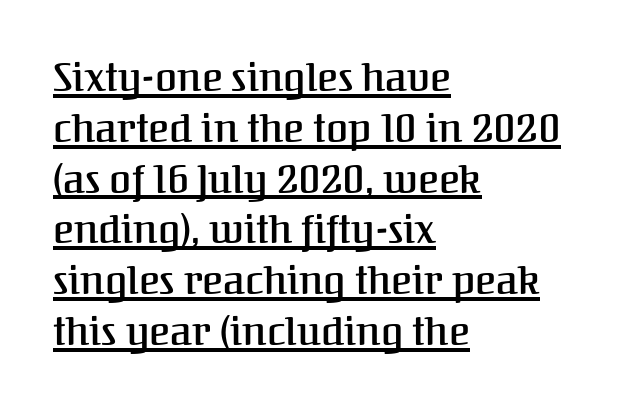
Q: Is the text bold? A: Semi-bold.
Q: Is the text italic (slanted)? A: No, it is upright.
Q: Is the typeface a serif or a sans-serif typeface? A: Serif.
Q: Is the text underlined? A: Yes.
Q: How is the paragraph aligned? A: Left-aligned.
Q: Is the spacing between letters normal or unusually wide? A: Normal.
Q: Is the spacing between lines tight, normal or loose? A: Normal.
Q: Width (condensed, normal, or wide)? A: Normal.
Q: Stroke contrast? A: Medium.
Q: x-height? A: Medium.
Q: Monospaced? A: No.
